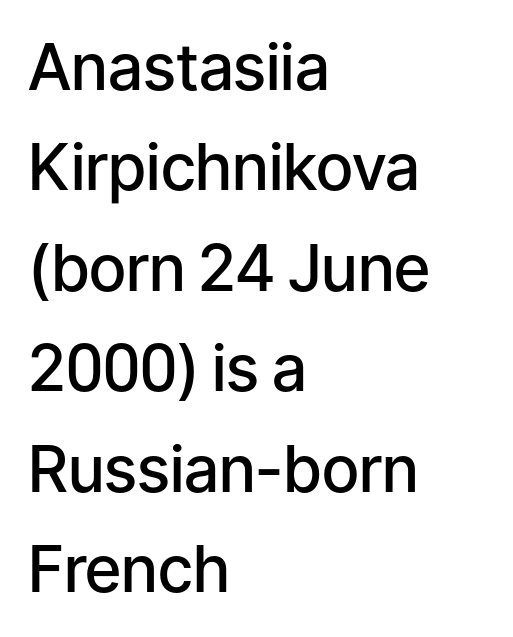
{"serif": "no", "italic": "no", "bold": "semi", "weight": "semibold", "width": "normal", "stroke_contrast": "low", "x_height": "medium", "monospaced": "no", "underline": "no", "align": "left", "line_spacing": "normal", "line_spacing_ratio": 1.57, "letter_spacing": "normal", "letter_spacing_em": 0.0, "glyph_px": 64}
